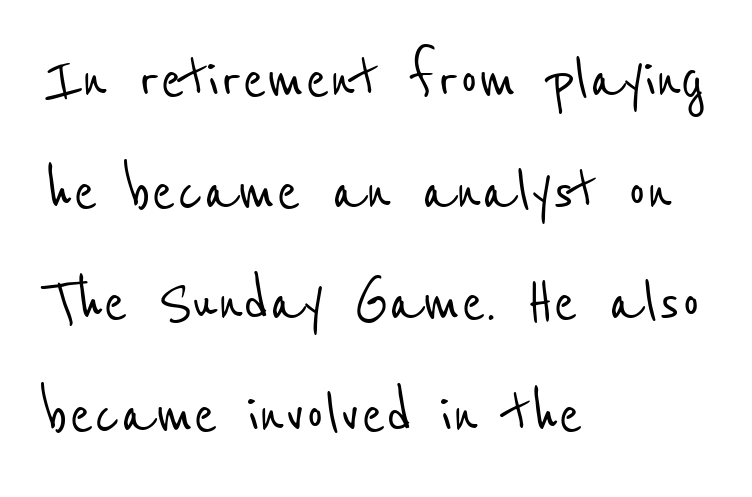
{"serif": "no", "width": "condensed", "stroke_contrast": "low", "x_height": "medium", "monospaced": "no", "underline": "no", "align": "left", "line_spacing": "normal", "line_spacing_ratio": 1.55, "letter_spacing": "normal", "letter_spacing_em": 0.0, "glyph_px": 72}
